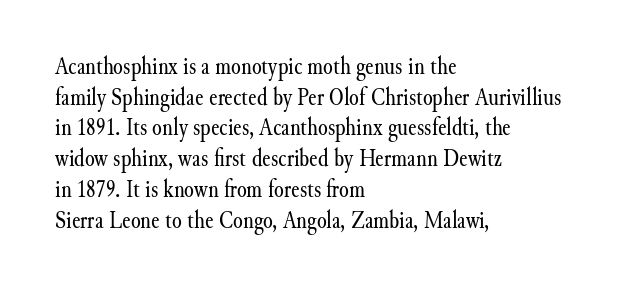
The letters look calm and open, with moderate or lighter stems. Descenders are the only things crossing below the line. Left-aligned paragraph, ragged on the right. Short note: letters normally spaced.
